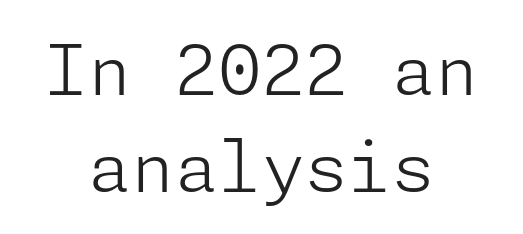
The image shows 70 px light sans-serif type, upright; set centered, normal line spacing (1.38x), normal letter spacing, not underlined; low stroke contrast and a medium x-height.
